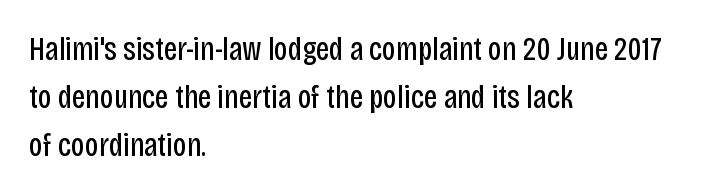
Q: Is the text bold? A: No.
Q: Is the text italic (slanted)? A: No, it is upright.
Q: Is the typeface a serif or a sans-serif typeface? A: Sans-serif.
Q: Is the text underlined? A: No.
Q: How is the paragraph aligned? A: Left-aligned.
Q: Is the spacing between letters normal or unusually wide? A: Normal.
Q: Is the spacing between lines tight, normal or loose? A: Normal.
Q: Width (condensed, normal, or wide)? A: Condensed.
Q: Stroke contrast? A: Low.
Q: x-height? A: Large.
Q: Monospaced? A: No.
